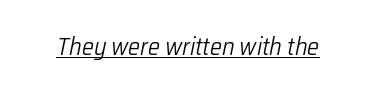
In terms of letterspacing, this is plain default setting. The strokes are not fattened; the text isn't bold. Underlined type. Slant detected: the letters are inclined.
